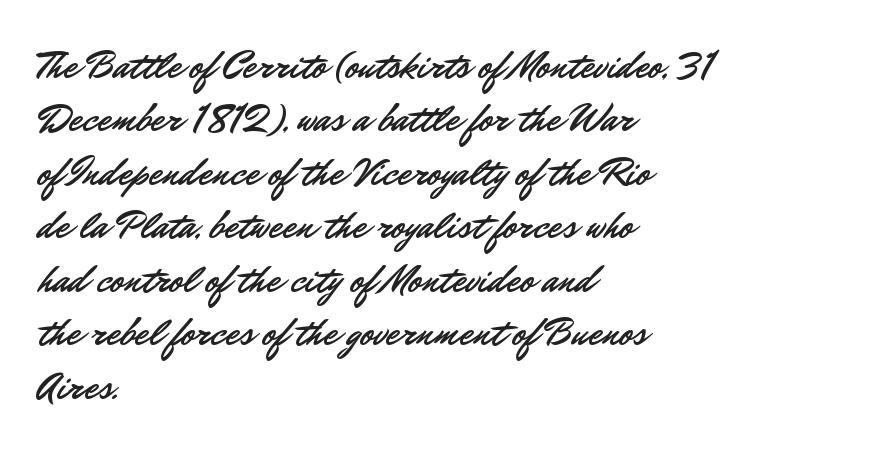
The image shows 39 px sans-serif type; set left-aligned, normal line spacing (1.37x), normal letter spacing, not underlined; low stroke contrast and a small x-height.
